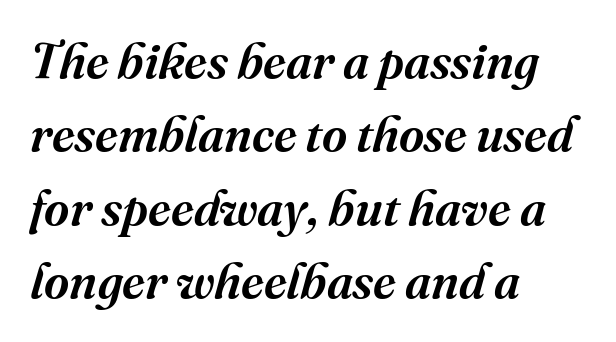
The typeface chosen for these lines features serifs. This sample is left-justified, so line endings fall wherever the words run out. Compared with typical paragraphs, the rows here are spaced about the same. Tracking value appears to be zero — textbook default spacing. An italicized treatment has been applied to the whole sample. Clear beneath every line of the passage.
